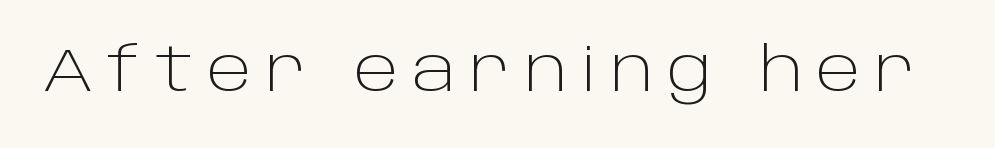
Is this a fixed-width face? No — the glyphs have proportional, varying widths. Are there feet on the stems? There aren't — it's a sans. The letters look calm and open, with moderate or lighter stems. Rendered with straight, roman letterforms. There is plenty of visible air inserted between adjacent glyphs.
